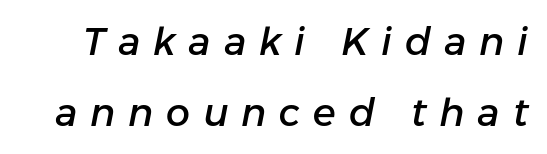
The foot of each line stays bare and open. Tracking here is generous; glyphs stand well apart from one another. Is this a fixed-width face? No — the glyphs have proportional, varying widths. If you drew a line through each stem, it would be angled.
